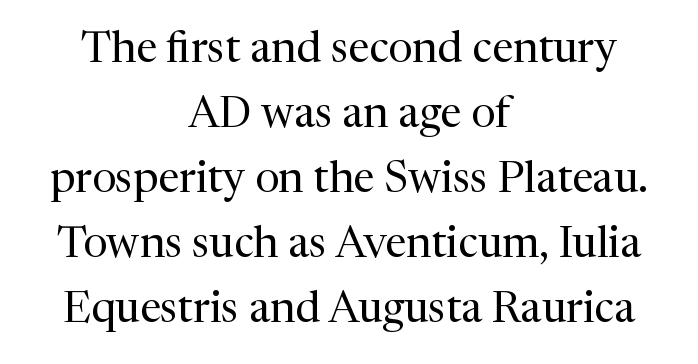
Q: Is the text bold? A: No.
Q: Is the text italic (slanted)? A: No, it is upright.
Q: Is the typeface a serif or a sans-serif typeface? A: Serif.
Q: Is the text underlined? A: No.
Q: How is the paragraph aligned? A: Centered.
Q: Is the spacing between letters normal or unusually wide? A: Normal.
Q: Is the spacing between lines tight, normal or loose? A: Normal.
Q: Width (condensed, normal, or wide)? A: Normal.
Q: Stroke contrast? A: Medium.
Q: x-height? A: Medium.
Q: Monospaced? A: No.
